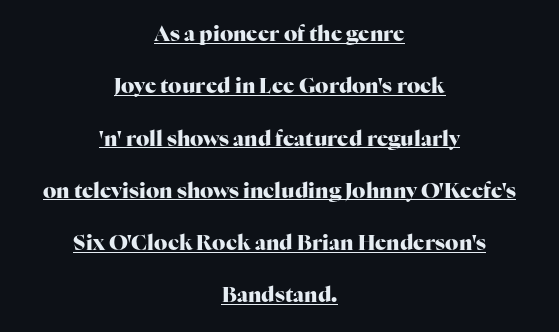
Q: Is the text bold? A: Yes.
Q: Is the text italic (slanted)? A: No, it is upright.
Q: Is the text underlined? A: Yes.
Q: How is the paragraph aligned? A: Centered.
Q: Is the spacing between letters normal or unusually wide? A: Normal.
Q: Is the spacing between lines tight, normal or loose? A: Loose.
